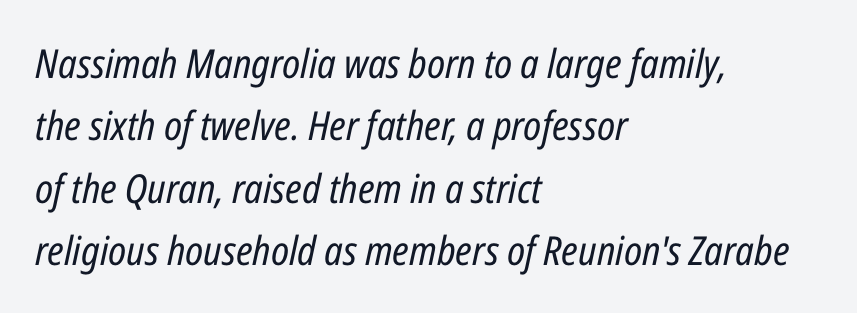
Is this a fixed-width face? No — the glyphs have proportional, varying widths. The font's italic variant was chosen for this text. There is no visible air inserted between adjacent glyphs. The rendering uses a moderate line-height, typical for paragraphs. Anything drawn beneath the words? Only blank space.
